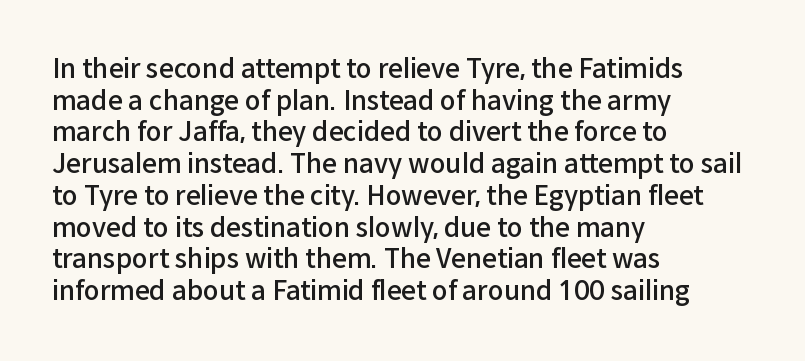
Each row of text sits above clean, open space. Typesetter's note: demi weight, one step under bold. Is the block centered? No — it sits flush against the left margin. Posture: straight, roman, zero tilt. The letterforms sit shoulder to shoulder at normal distance.
